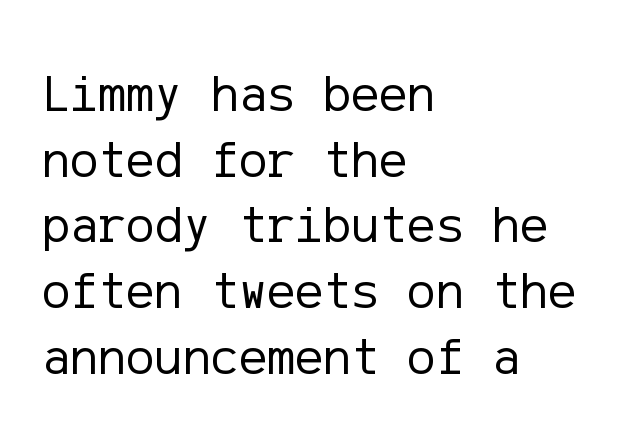
Nothing unusual about the tracking: characters are spaced as the font intends. Which margin do the lines hug? The left one — the right edge is uneven. Font category for this specimen: sans-serif. This is not heavy type; no bold has been used.
